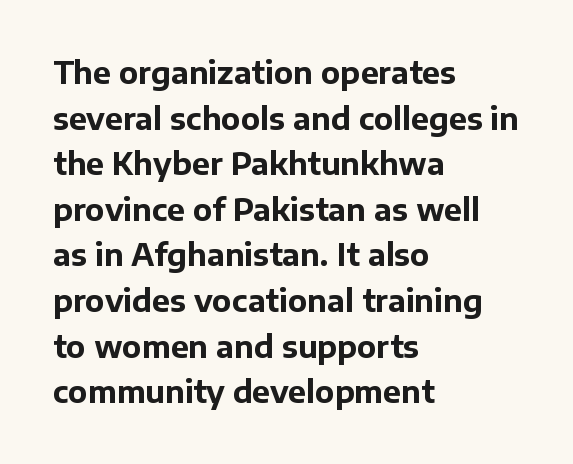
Q: Is the text bold? A: Yes.
Q: Is the text italic (slanted)? A: No, it is upright.
Q: Is the typeface a serif or a sans-serif typeface? A: Sans-serif.
Q: Is the text underlined? A: No.
Q: How is the paragraph aligned? A: Left-aligned.
Q: Is the spacing between letters normal or unusually wide? A: Normal.
Q: Is the spacing between lines tight, normal or loose? A: Normal.
Q: Width (condensed, normal, or wide)? A: Normal.
Q: Stroke contrast? A: Low.
Q: x-height? A: Medium.
Q: Monospaced? A: No.
